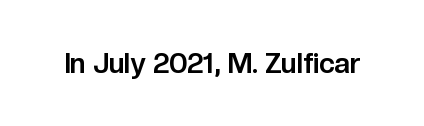
{"serif": "no", "italic": "no", "bold": "yes", "weight": "bold", "width": "normal", "stroke_contrast": "low", "x_height": "medium", "monospaced": "no", "underline": "no", "letter_spacing": "normal", "letter_spacing_em": 0.0, "glyph_px": 28}
